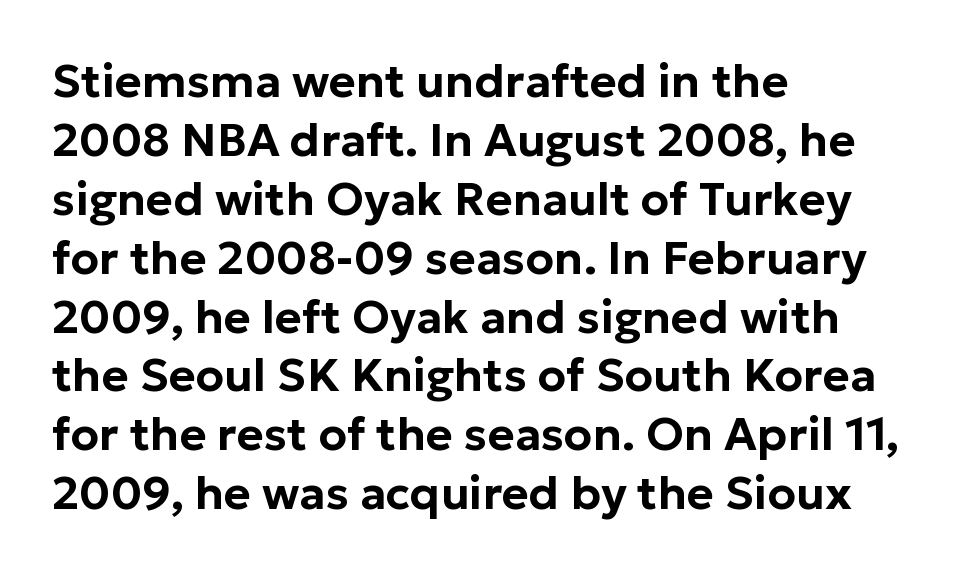
Q: Is the text italic (slanted)? A: No, it is upright.
Q: Is the typeface a serif or a sans-serif typeface? A: Sans-serif.
Q: Is the text underlined? A: No.
Q: How is the paragraph aligned? A: Left-aligned.
Q: Is the spacing between letters normal or unusually wide? A: Normal.
Q: Is the spacing between lines tight, normal or loose? A: Normal.
Q: Width (condensed, normal, or wide)? A: Normal.
Q: Stroke contrast? A: Low.
Q: x-height? A: Medium.
Q: Monospaced? A: No.
